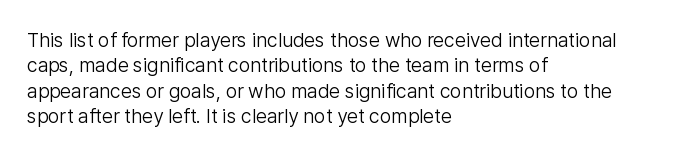
Q: Is the text bold? A: No.
Q: Is the text italic (slanted)? A: No, it is upright.
Q: Is the text underlined? A: No.
Q: How is the paragraph aligned? A: Left-aligned.
Q: Is the spacing between letters normal or unusually wide? A: Normal.
Q: Is the spacing between lines tight, normal or loose? A: Normal.
